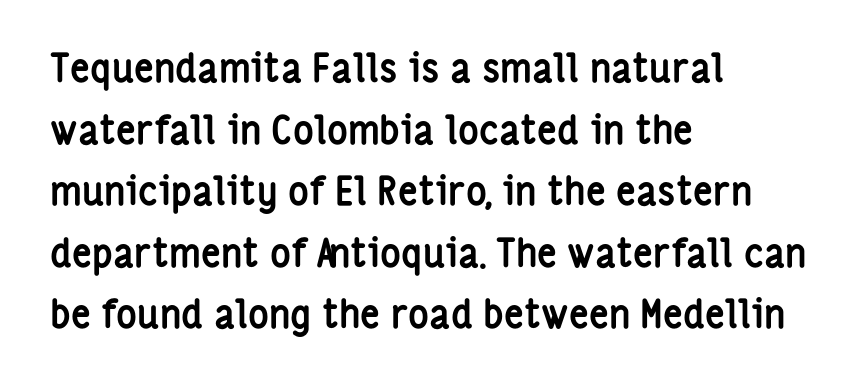
Glyph-to-glyph distance matches everyday printed text. The face used here is proportionally spaced, like ordinary book or web type. A classic flush-left, rag-right setting is used for this passage. The zone under the glyphs is completely vacant.
